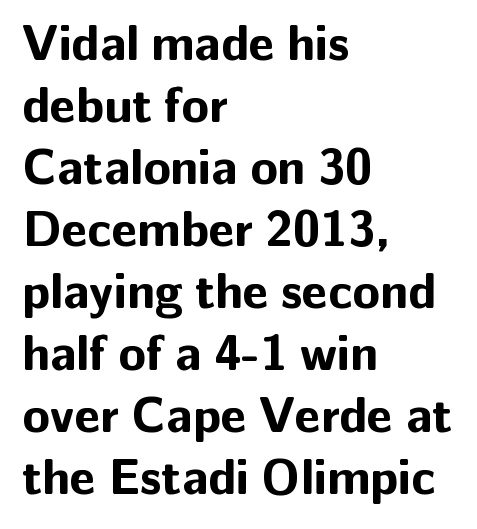
Typographic density is high because the face is bold. A clean baseline with only descenders dipping below it. The text was rendered using a sans face with plain stroke endings. Standard letterfit; no display-style spreading of the glyphs. The face used here is proportionally spaced, like ordinary book or web type.
